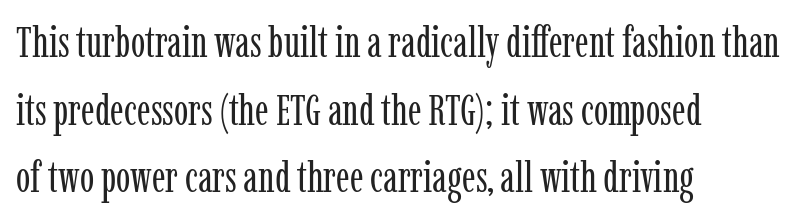
Q: Is the text bold? A: No.
Q: Is the text italic (slanted)? A: No, it is upright.
Q: Is the typeface a serif or a sans-serif typeface? A: Serif.
Q: Is the text underlined? A: No.
Q: How is the paragraph aligned? A: Left-aligned.
Q: Is the spacing between letters normal or unusually wide? A: Normal.
Q: Is the spacing between lines tight, normal or loose? A: Normal.
Q: Width (condensed, normal, or wide)? A: Condensed.
Q: Stroke contrast? A: Low.
Q: x-height? A: Medium.
Q: Monospaced? A: No.
